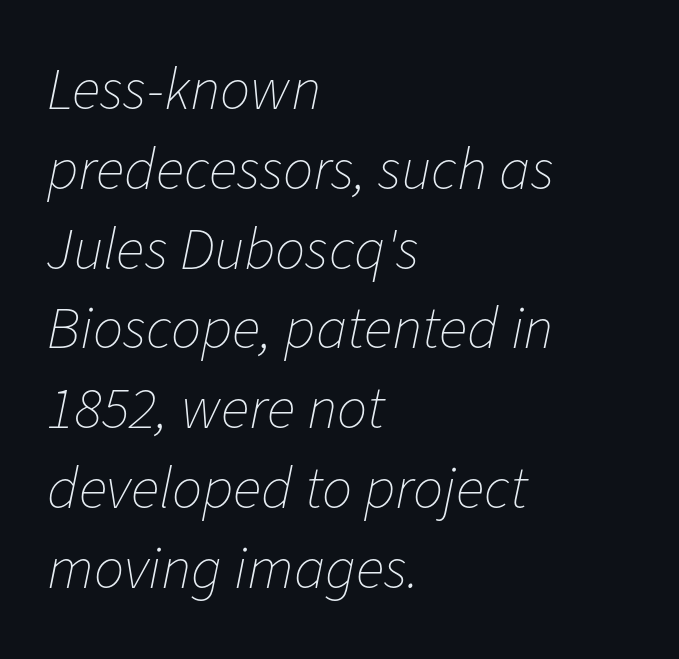
{"italic": "yes", "lean": "right", "slant_degrees": 11, "bold": "no", "weight": "thin", "width": "normal", "stroke_contrast": "low", "x_height": "medium", "monospaced": "no", "underline": "no", "align": "left", "line_spacing": "normal", "line_spacing_ratio": 1.33, "letter_spacing": "normal", "letter_spacing_em": 0.0, "glyph_px": 60}
